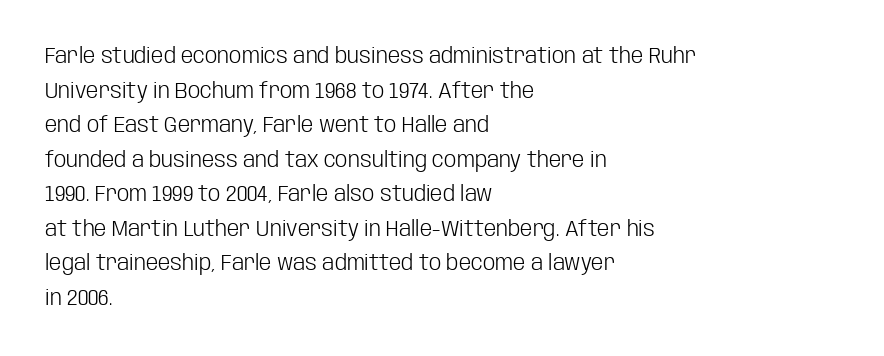
The image shows 22 px text type, upright; set left-aligned, normal line spacing (1.57x), normal letter spacing, not underlined.
